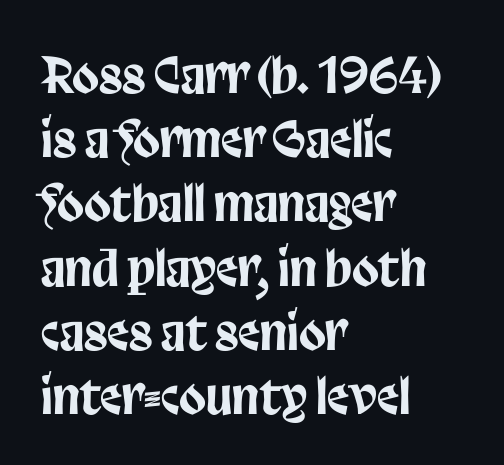
The image shows 49 px condensed sans-serif type, upright; set left-aligned, normal line spacing (1.31x), normal letter spacing, not underlined; low stroke contrast and a large x-height.
